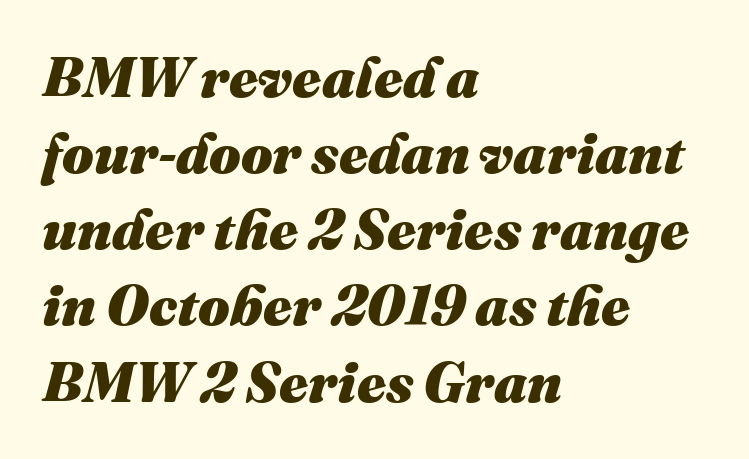
A clean baseline with only descenders dipping below it. Weight: bold. Proportional: the letters do not fall into vertical columns. In terms of leading, this rendering sits right in the middle.
